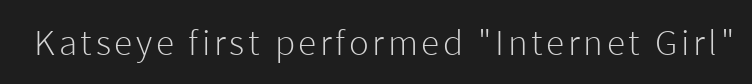
A typesetter would label this face a sans. No word sits above an underline. Upright lettering throughout. Varying glyph widths throughout — classic text-font behaviour. Heft: none added — not bold.
